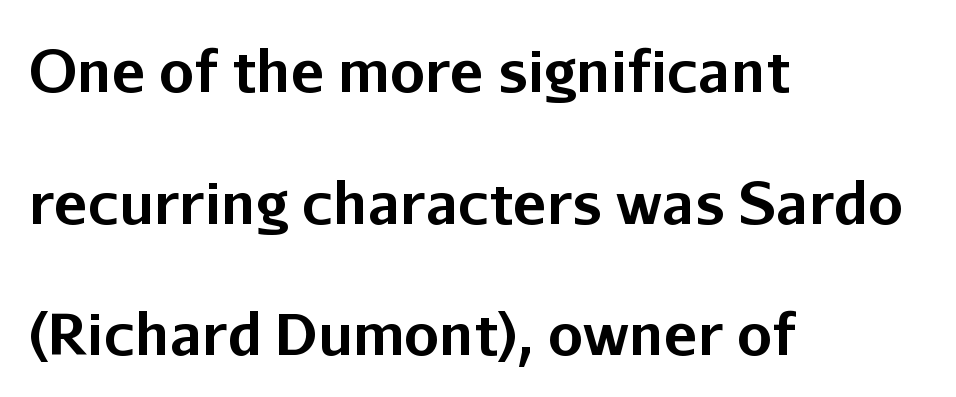
Q: Is the text bold? A: Yes.
Q: Is the text italic (slanted)? A: No, it is upright.
Q: Is the typeface a serif or a sans-serif typeface? A: Sans-serif.
Q: Is the text underlined? A: No.
Q: How is the paragraph aligned? A: Left-aligned.
Q: Is the spacing between letters normal or unusually wide? A: Normal.
Q: Is the spacing between lines tight, normal or loose? A: Loose.
Q: Width (condensed, normal, or wide)? A: Normal.
Q: Stroke contrast? A: Low.
Q: x-height? A: Medium.
Q: Monospaced? A: No.
